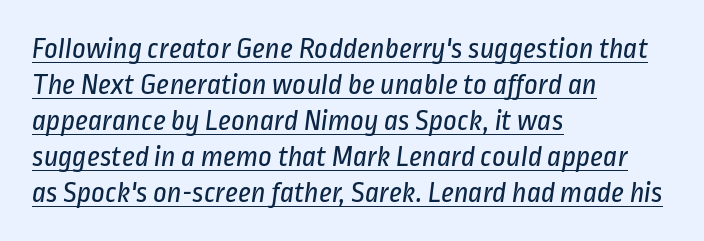
The image shows 30 px regular-weight, condensed sans-serif type; set left-aligned, line spacing 1.2x, normal letter spacing, underlined; low stroke contrast and a medium x-height.
